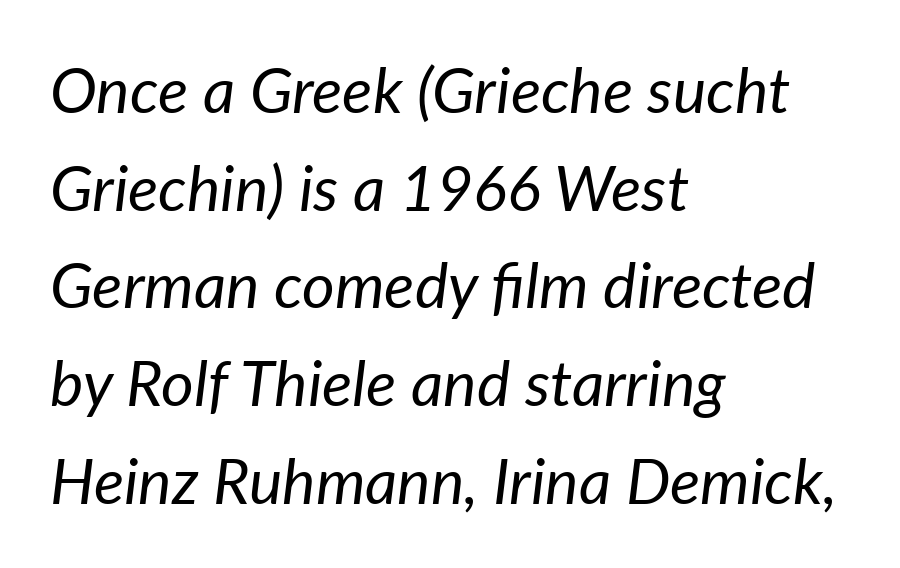
The image shows 63 px regular-weight type, italic (leaning right); set left-aligned, normal line spacing (1.55x), normal letter spacing, not underlined; low stroke contrast and a medium x-height.
